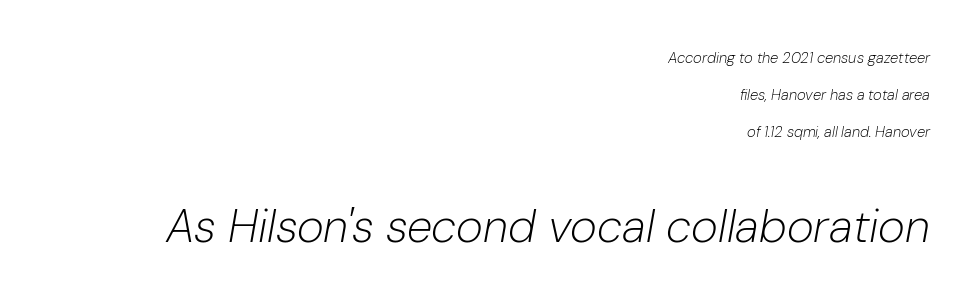
{"italic": "yes", "lean": "right", "slant_degrees": 10, "bold": "no", "weight": "light", "width": "normal", "stroke_contrast": "low", "x_height": "medium", "monospaced": "no", "underline": "no", "align": "right", "line_spacing": "loose", "line_spacing_ratio": 2.48, "letter_spacing": "normal", "letter_spacing_em": 0.0, "larger_block": "second", "size_ratio": 3.07, "glyph_px": 46}
